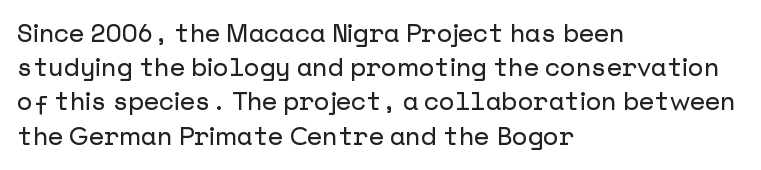
The lettering holds an erect, upright posture throughout. Nobody drew a line under any word here. This rendering uses left alignment, leaving the right contour irregular. Each new line begins a customary step beneath the previous one. Students, note that the glyphs here touch the page at normal intervals.
